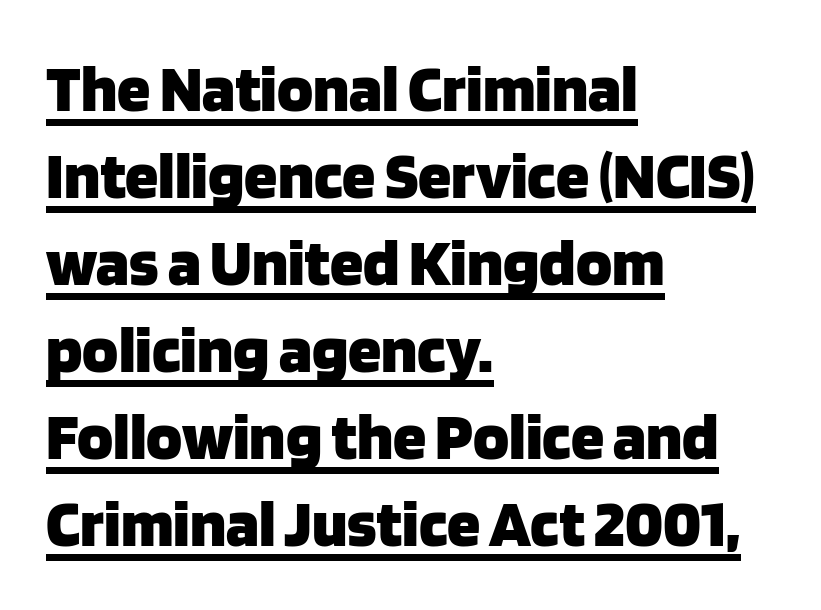
Each line of the rendering has a horizontal stroke beneath the glyphs. The type is set solid horizontally, with unmodified tracking. Compared with a centered layout, this one pins lines to the left instead. Rows of type keep a routine distance in the vertical direction. The type sits square on the baseline with zero lean.
